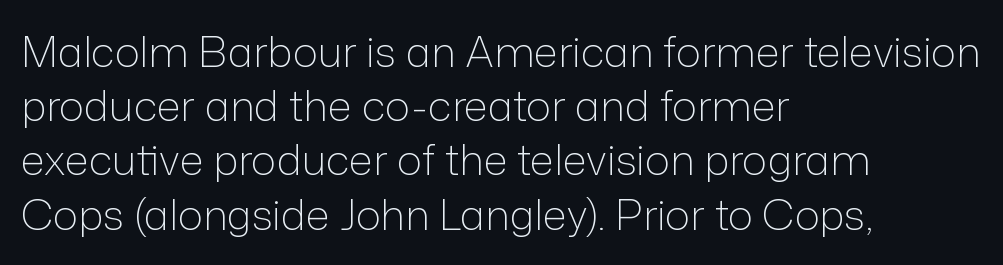
{"serif": "no", "italic": "no", "bold": "no", "weight": "light", "width": "normal", "stroke_contrast": "low", "x_height": "medium", "monospaced": "no", "underline": "no", "align": "left", "line_spacing": "normal", "line_spacing_ratio": 1.29, "letter_spacing": "normal", "letter_spacing_em": 0.0, "glyph_px": 42}
